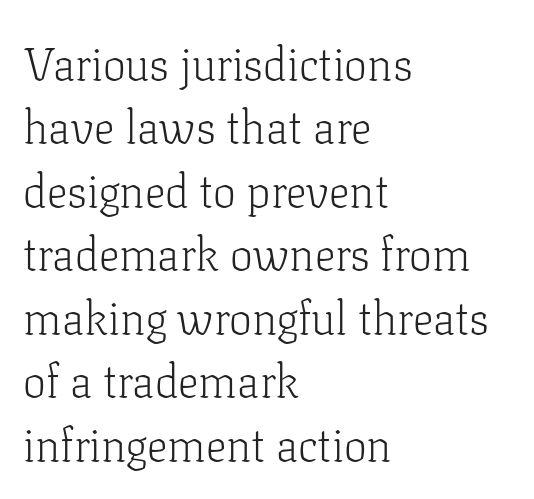
{"serif": "yes", "italic": "no", "bold": "no", "weight": "light", "width": "normal", "stroke_contrast": "low", "x_height": "medium", "monospaced": "no", "underline": "no", "align": "left", "line_spacing": "normal", "line_spacing_ratio": 1.38, "letter_spacing": "normal", "letter_spacing_em": 0.0, "glyph_px": 46}
